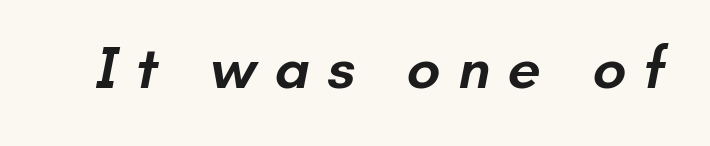
{"serif": "no", "bold": "semi", "weight": "semibold", "width": "normal", "stroke_contrast": "low", "x_height": "small", "monospaced": "no", "underline": "no", "letter_spacing": "wide", "letter_spacing_em": 0.3, "glyph_px": 59}
